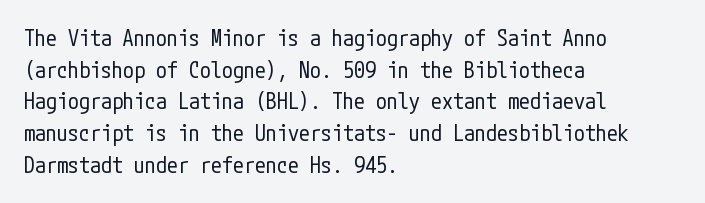
Ordinary non-slanted type is in use. Whoever set this chose a conventional vertical rhythm. Nothing unusual about the tracking: characters are spaced as the font intends. Every row of glyphs begins at an identical x-position on the left.
